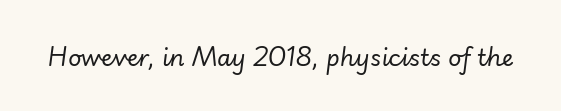
{"italic": "yes", "lean": "right", "slant_degrees": 7, "bold": "no", "underline": "no", "letter_spacing": "normal", "letter_spacing_em": 0.0, "glyph_px": 23}
